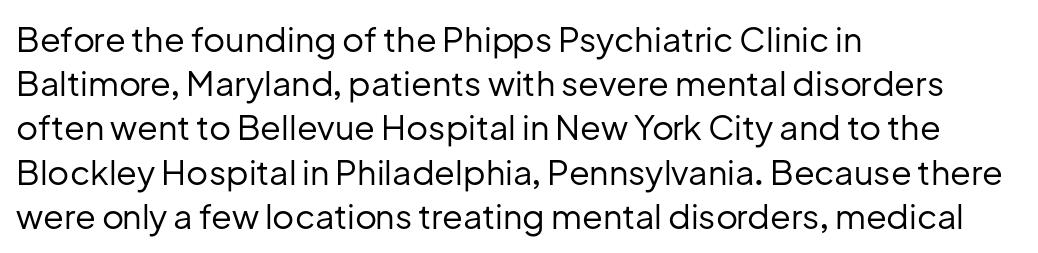
A roman cut, with each character standing at attention. A normal amount of white space separates one row of letters from the next. Is the block centered? No — it sits flush against the left margin. Proportional: the letters do not fall into vertical columns. Caption: standard tracking, unaltered.
